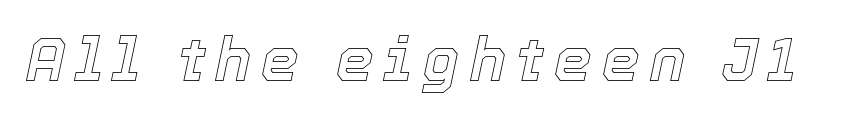
The image shows 60 px text type, italic (leaning right); set not underlined; a medium x-height.
